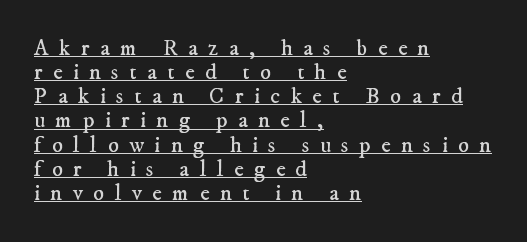
{"bold": "no", "underline": "yes", "align": "left", "line_spacing": "tight", "line_spacing_ratio": 1.05, "letter_spacing": "wide", "letter_spacing_em": 0.45, "glyph_px": 23}
